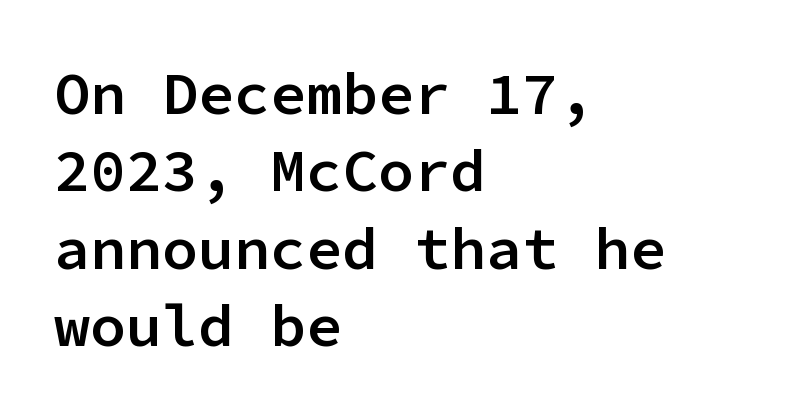
Q: Is the text bold? A: Semi-bold.
Q: Is the text italic (slanted)? A: No, it is upright.
Q: Is the typeface a serif or a sans-serif typeface? A: Sans-serif.
Q: Is the text underlined? A: No.
Q: How is the paragraph aligned? A: Left-aligned.
Q: Is the spacing between letters normal or unusually wide? A: Normal.
Q: Is the spacing between lines tight, normal or loose? A: Normal.
Q: Width (condensed, normal, or wide)? A: Normal.
Q: Stroke contrast? A: Low.
Q: x-height? A: Medium.
Q: Monospaced? A: Yes.
